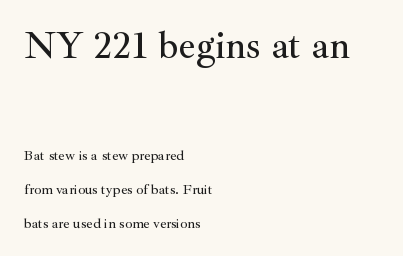
The image shows 38 px serif type, upright; set left-aligned, loose line spacing (2.43x), normal letter spacing, not underlined; the first (top) block is 2.71x larger; medium stroke contrast and a small x-height.
